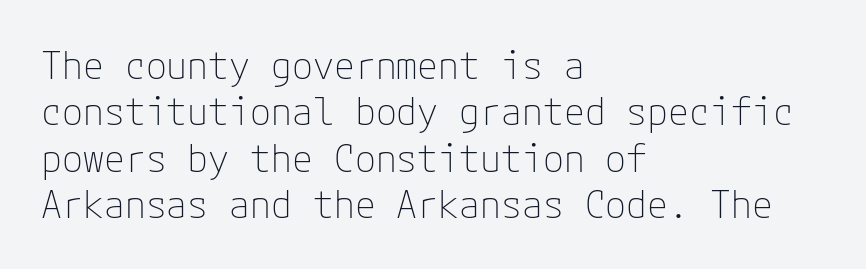
{"serif": "no", "italic": "no", "bold": "no", "weight": "thin", "width": "normal", "stroke_contrast": "low", "x_height": "medium", "underline": "no", "align": "left", "line_spacing_ratio": 1.22, "letter_spacing": "normal", "letter_spacing_em": 0.0, "glyph_px": 38}
